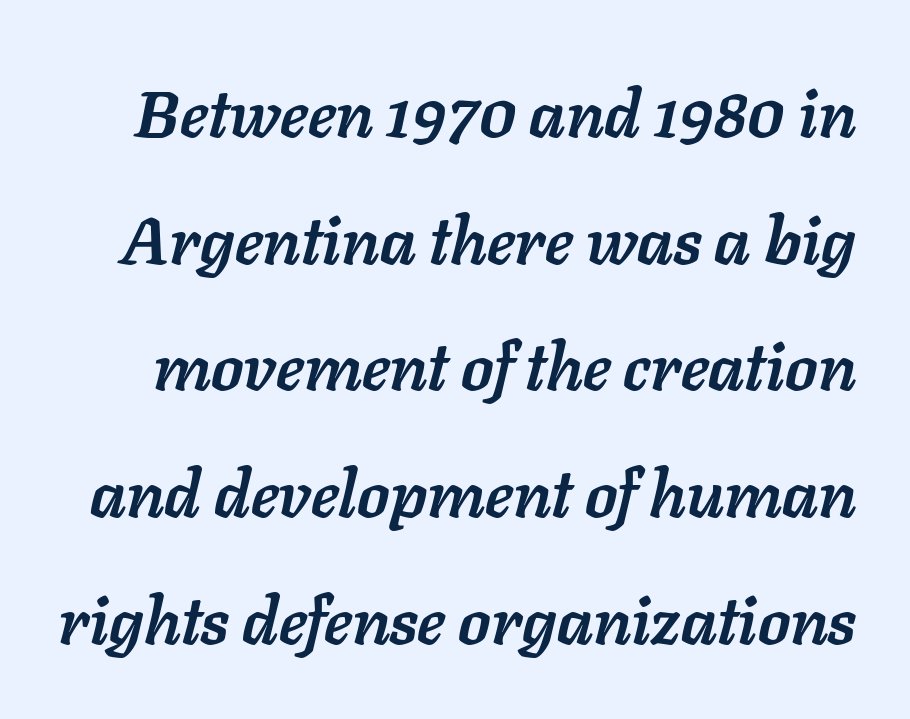
The image shows 66 px semibold type, italic (leaning right); set loose line spacing (1.92x), normal letter spacing, not underlined; low stroke contrast and a medium x-height.
